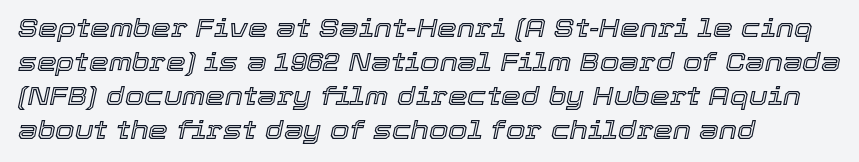
The image shows 25 px text type, italic (leaning right); set left-aligned, normal line spacing (1.36x), normal letter spacing, not underlined.
